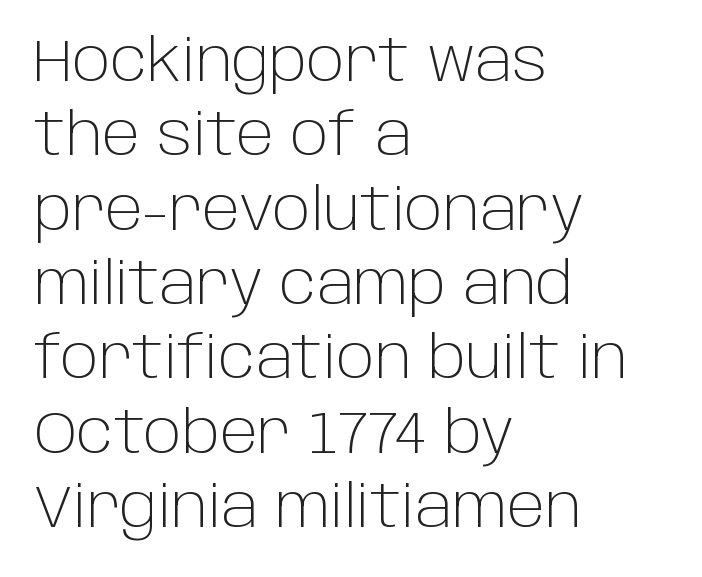
Each letter keeps its own natural width here, so spacing adapts to shape. Where is the straight margin? On the left. No extra ink here — the face is not bold. Honestly, the row spacing looks completely unremarkable. The letters stand upright; this is a roman face. Unlike a traditional serif, this face leaves its strokes unadorned.
